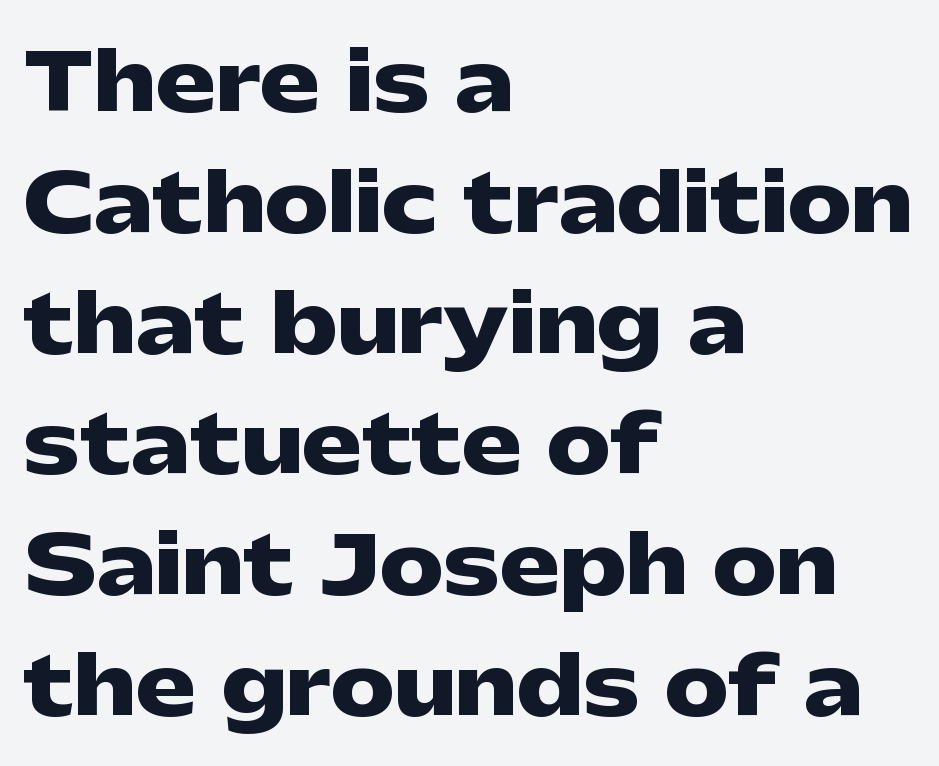
Q: Is the text bold? A: Yes.
Q: Is the text italic (slanted)? A: No, it is upright.
Q: Is the typeface a serif or a sans-serif typeface? A: Sans-serif.
Q: Is the text underlined? A: No.
Q: How is the paragraph aligned? A: Left-aligned.
Q: Is the spacing between letters normal or unusually wide? A: Normal.
Q: Is the spacing between lines tight, normal or loose? A: Normal.
Q: Width (condensed, normal, or wide)? A: Wide.
Q: Stroke contrast? A: Low.
Q: x-height? A: Medium.
Q: Monospaced? A: No.
